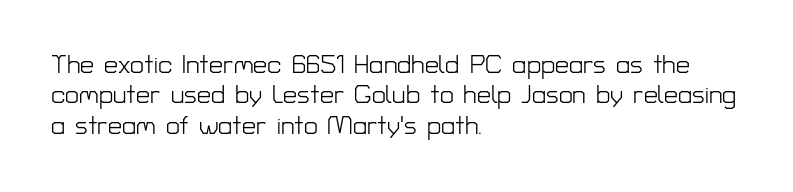
Nope, not italic — everything's standing straight. Only glyphs here, with clear space below each row. Leftover space on each line is placed entirely after the last word. The gaps between neighbouring characters are ordinary and unremarkable. A light-to-regular cut is what we see here.
